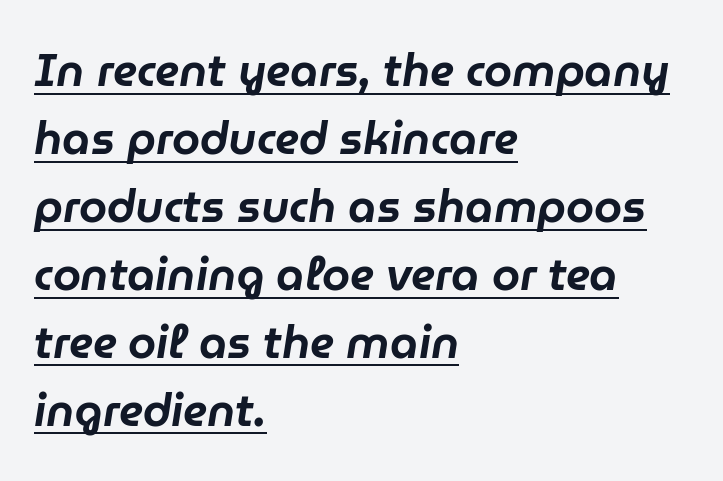
{"italic": "yes", "lean": "right", "slant_degrees": 9, "width": "normal", "stroke_contrast": "low", "x_height": "medium", "monospaced": "no", "underline": "yes", "align": "left", "line_spacing": "normal", "line_spacing_ratio": 1.51, "letter_spacing": "normal", "letter_spacing_em": 0.0, "glyph_px": 45}
